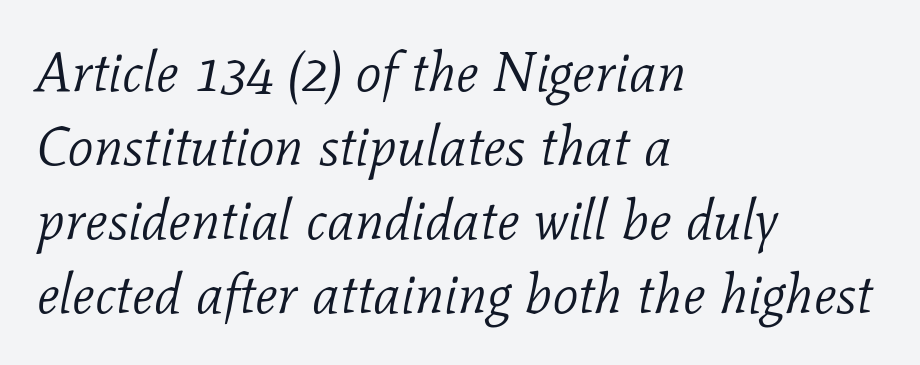
{"serif": "yes", "italic": "yes", "lean": "right", "slant_degrees": 11, "bold": "no", "weight": "light", "width": "normal", "stroke_contrast": "low", "x_height": "medium", "monospaced": "no", "underline": "no", "align": "left", "line_spacing": "normal", "line_spacing_ratio": 1.32, "letter_spacing": "normal", "letter_spacing_em": 0.0, "glyph_px": 56}
